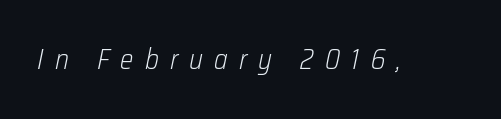
{"italic": "yes", "lean": "right", "slant_degrees": 12, "bold": "no", "weight": "light", "width": "condensed", "stroke_contrast": "low", "x_height": "medium", "monospaced": "no", "underline": "no", "letter_spacing": "wide", "letter_spacing_em": 0.4, "glyph_px": 28}
